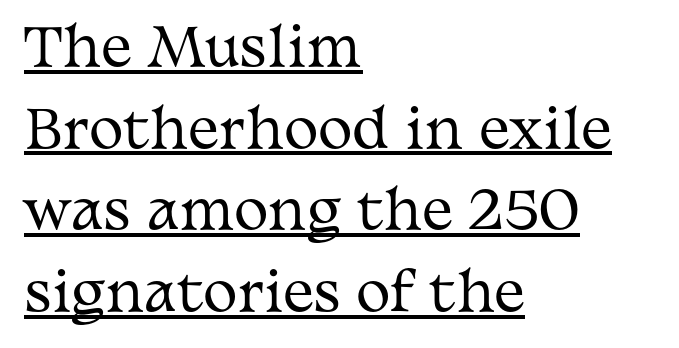
Caption: standard tracking, unaltered. Summary of weight: not heavy and not bold. The font family rendered here belongs to the serif group. The face used here is proportionally spaced, like ordinary book or web type. One glance says typical: line gaps are just what's usual. The letters stand upright; this is a roman face.
